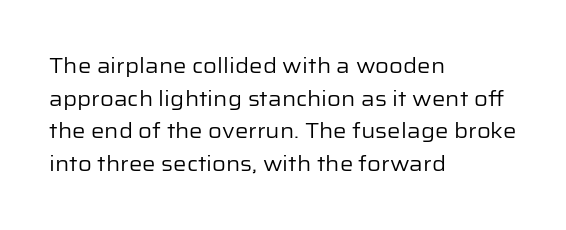
{"italic": "no", "bold": "no", "underline": "no", "align": "left", "line_spacing": "normal", "line_spacing_ratio": 1.55, "letter_spacing": "normal", "letter_spacing_em": 0.0, "glyph_px": 21}
